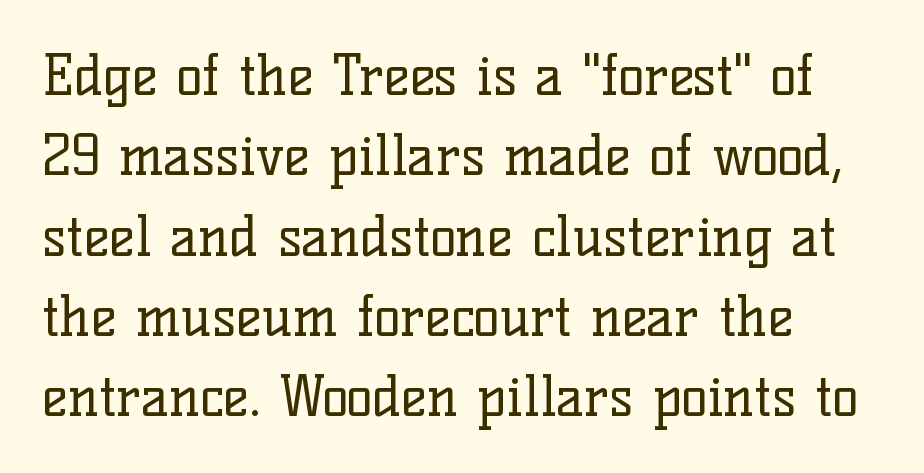
{"serif": "yes", "italic": "no", "bold": "no", "weight": "regular", "width": "normal", "stroke_contrast": "low", "x_height": "medium", "monospaced": "no", "underline": "no", "align": "left", "line_spacing": "normal", "line_spacing_ratio": 1.46, "letter_spacing": "normal", "letter_spacing_em": 0.0, "glyph_px": 55}
